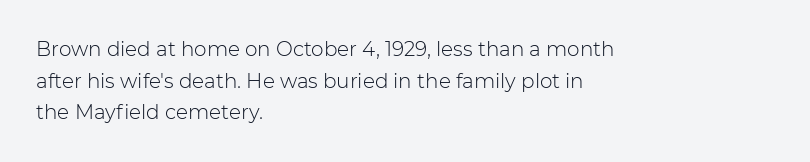
Teacher's note: observe the even left margin — that is flush-left alignment. The passage shown is not underscored anywhere. The rendering uses a moderate line-height, typical for paragraphs. Ascenders rise straight up at ninety degrees. Nobody touched the tracking dial on this one.
